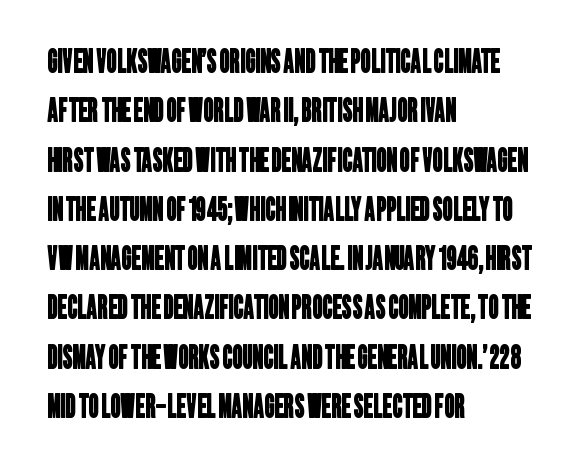
The image shows 32 px condensed sans-serif type; set left-aligned, normal line spacing (1.54x), normal letter spacing, not underlined; low stroke contrast and a large x-height.
